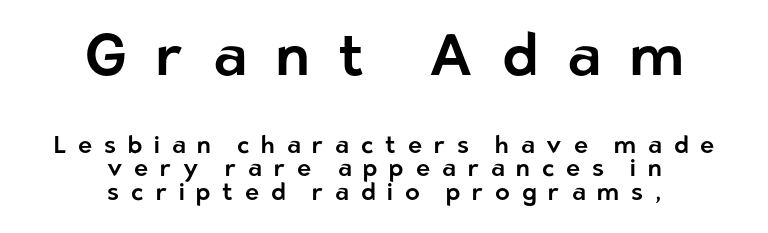
{"serif": "no", "italic": "no", "width": "normal", "stroke_contrast": "low", "x_height": "medium", "monospaced": "no", "underline": "no", "align": "center", "line_spacing": "tight", "line_spacing_ratio": 0.99, "letter_spacing": "wide", "letter_spacing_em": 0.49, "larger_block": "first", "size_ratio": 2.46, "glyph_px": 59}
